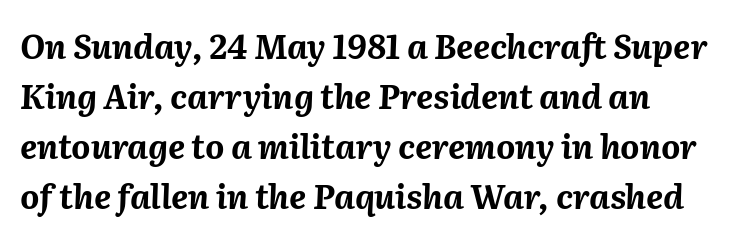
{"italic": "yes", "lean": "right", "slant_degrees": 2, "bold": "yes", "weight": "bold", "width": "normal", "stroke_contrast": "medium", "x_height": "medium", "monospaced": "no", "underline": "no", "align": "left", "line_spacing": "normal", "line_spacing_ratio": 1.52, "letter_spacing": "normal", "letter_spacing_em": 0.0, "glyph_px": 33}
